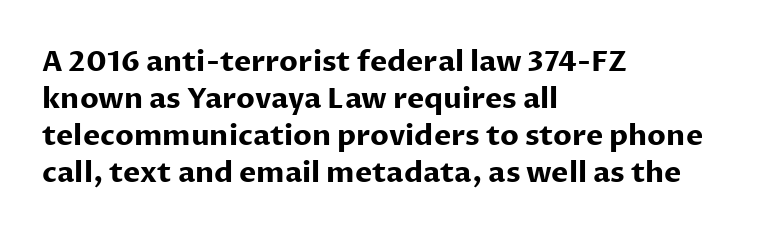
{"serif": "no", "italic": "no", "bold": "yes", "weight": "bold", "width": "normal", "stroke_contrast": "low", "x_height": "medium", "monospaced": "no", "underline": "no", "align": "left", "line_spacing": "normal", "line_spacing_ratio": 1.28, "letter_spacing": "normal", "letter_spacing_em": 0.0, "glyph_px": 29}
